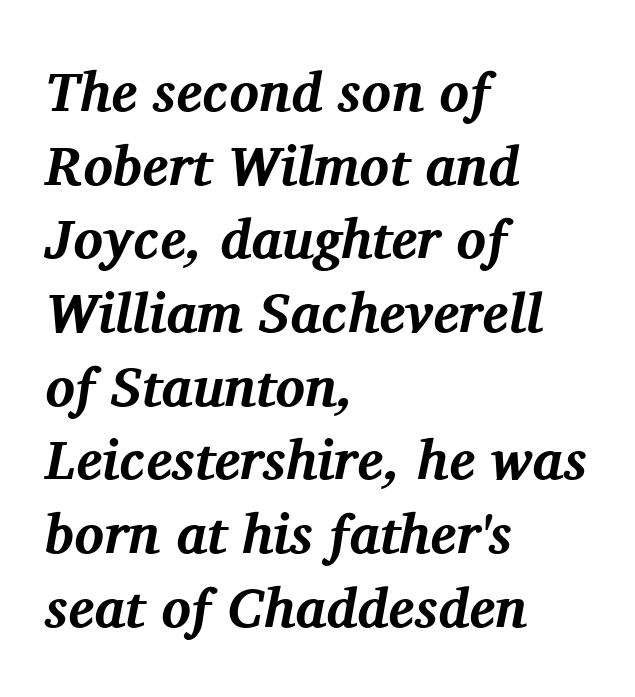
Check the space under the baseline: it is left empty. Here the glyphs are tracked normally, forming tight word shapes. Looks like regular typesetting: each glyph gets only the width it needs. The rendering anchors every line to the left-hand side.
